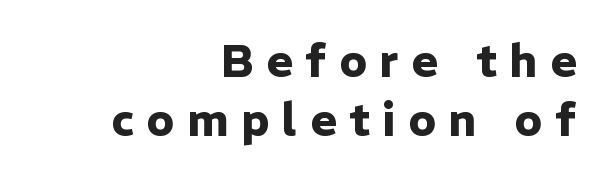
Quick note: underline off. In terms of leading, this rendering sits right in the middle. The font's upright variant was chosen for this text. The rendering uses natural spacing where letterforms have individual widths. The face used here has the dense, thick strokes of a bold.
